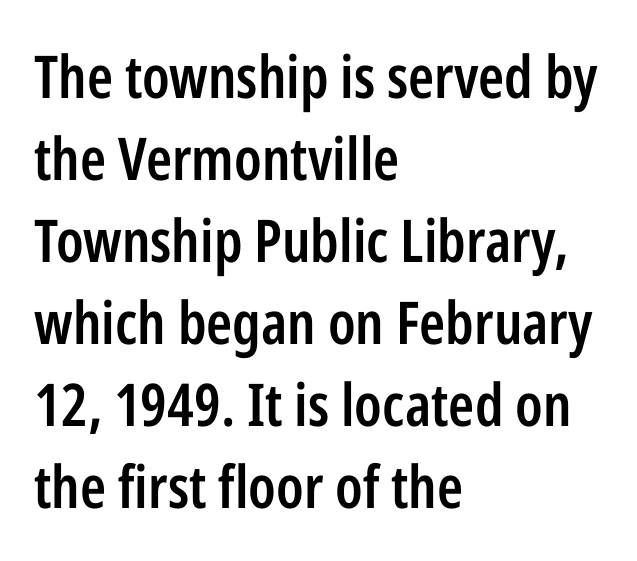
{"serif": "no", "italic": "no", "bold": "semi", "weight": "semibold", "width": "condensed", "stroke_contrast": "low", "x_height": "medium", "monospaced": "no", "underline": "no", "align": "left", "line_spacing": "normal", "line_spacing_ratio": 1.39, "letter_spacing": "normal", "letter_spacing_em": 0.0, "glyph_px": 59}
